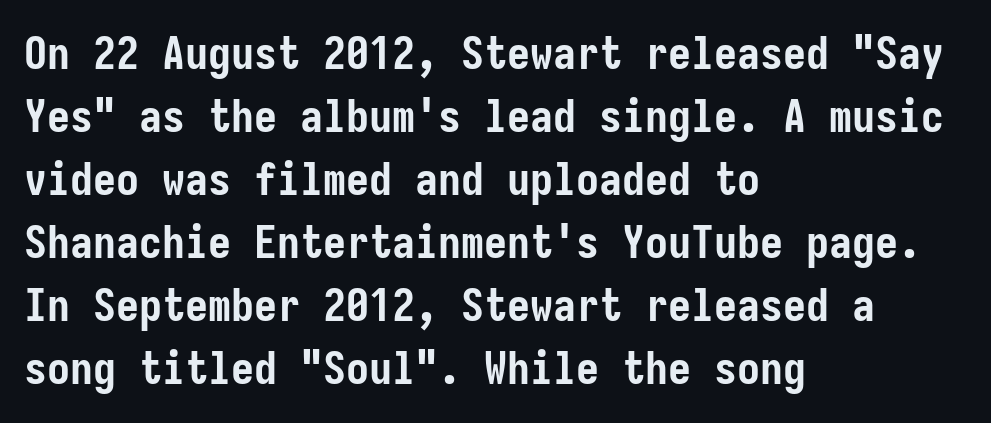
The image shows 46 px semibold, condensed sans-serif type, upright; set left-aligned, normal line spacing (1.37x), normal letter spacing, not underlined; low stroke contrast and a medium x-height.
